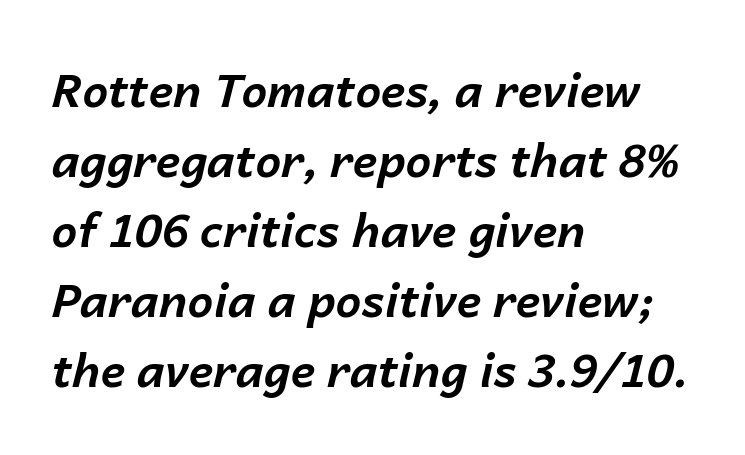
{"italic": "yes", "lean": "right", "slant_degrees": 14, "bold": "yes", "weight": "bold", "width": "normal", "stroke_contrast": "low", "x_height": "medium", "monospaced": "no", "underline": "no", "align": "left", "line_spacing": "normal", "line_spacing_ratio": 1.52, "letter_spacing": "normal", "letter_spacing_em": 0.0, "glyph_px": 46}
